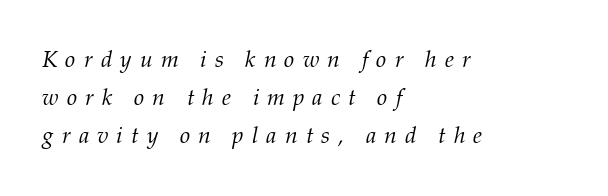
This sample uses an oblique cut, with every glyph tilted off the vertical. The letterforms stand isolated, each surrounded by extra space. Rows of type keep a routine distance in the vertical direction. Check under the words: just untouched page. This is not heavy type; no bold has been used.
